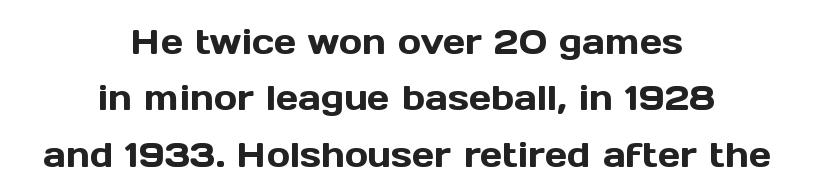
Q: Is the text italic (slanted)? A: No, it is upright.
Q: Is the typeface a serif or a sans-serif typeface? A: Sans-serif.
Q: Is the text underlined? A: No.
Q: How is the paragraph aligned? A: Centered.
Q: Is the spacing between letters normal or unusually wide? A: Normal.
Q: Is the spacing between lines tight, normal or loose? A: Normal.
Q: Width (condensed, normal, or wide)? A: Normal.
Q: x-height? A: Medium.
Q: Monospaced? A: No.
